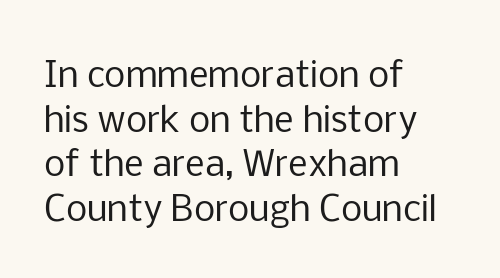
Q: Is the text bold? A: No.
Q: Is the text italic (slanted)? A: No, it is upright.
Q: Is the typeface a serif or a sans-serif typeface? A: Sans-serif.
Q: Is the text underlined? A: No.
Q: How is the paragraph aligned? A: Left-aligned.
Q: Is the spacing between letters normal or unusually wide? A: Normal.
Q: Is the spacing between lines tight, normal or loose? A: Normal.
Q: Width (condensed, normal, or wide)? A: Normal.
Q: Stroke contrast? A: Low.
Q: x-height? A: Medium.
Q: Monospaced? A: No.
